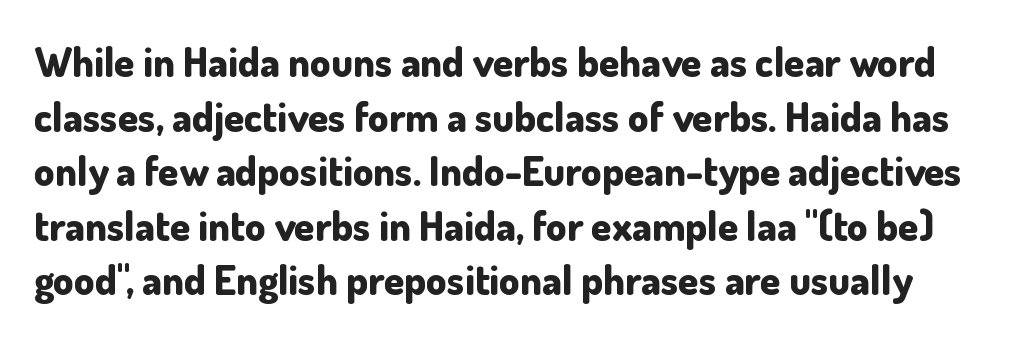
{"serif": "no", "italic": "no", "bold": "yes", "weight": "bold", "width": "normal", "stroke_contrast": "low", "x_height": "small", "monospaced": "no", "underline": "no", "line_spacing": "normal", "line_spacing_ratio": 1.33, "letter_spacing": "normal", "letter_spacing_em": 0.0, "glyph_px": 41}
